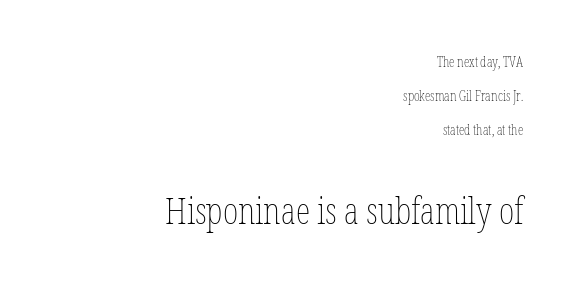
{"italic": "no", "bold": "no", "weight": "thin", "width": "condensed", "stroke_contrast": "low", "x_height": "medium", "monospaced": "no", "underline": "no", "align": "right", "line_spacing": "loose", "line_spacing_ratio": 2.43, "letter_spacing": "normal", "letter_spacing_em": 0.0, "larger_block": "second", "size_ratio": 2.64, "glyph_px": 37}
